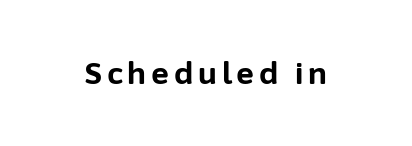
The face used here is proportionally spaced, like ordinary book or web type. Each letter's strokes conclude bluntly, with no projecting serifs. In terms of posture, this sample is upright. Set as a true bold cut, around the 700 mark.
